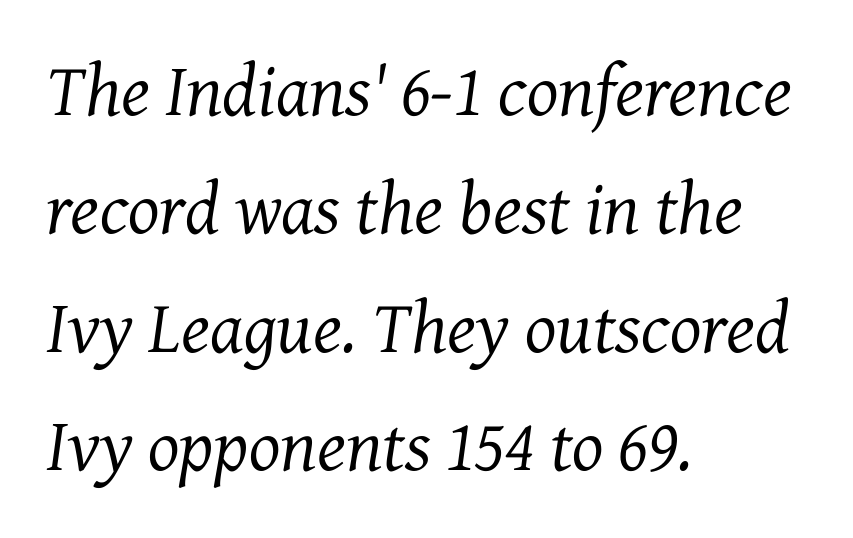
{"serif": "yes", "italic": "yes", "lean": "right", "slant_degrees": 7, "bold": "no", "weight": "regular", "width": "normal", "stroke_contrast": "medium", "x_height": "medium", "monospaced": "no", "underline": "no", "align": "left", "line_spacing": "normal", "line_spacing_ratio": 1.6, "letter_spacing": "normal", "letter_spacing_em": 0.0, "glyph_px": 74}
